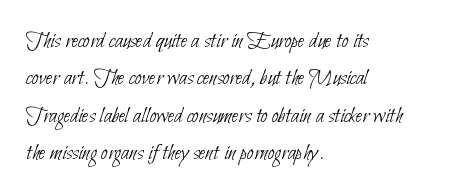
The image shows 24 px text type; set left-aligned, normal line spacing (1.56x), normal letter spacing, not underlined.
